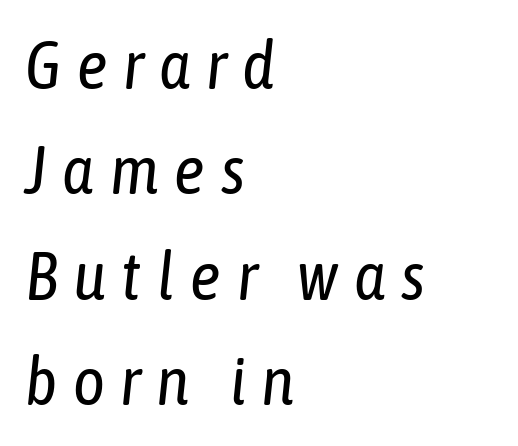
The image shows 68 px regular-weight, condensed type, italic (leaning right); set left-aligned, normal line spacing (1.55x), unusually wide letter spacing (+0.23 em), not underlined; low stroke contrast and a medium x-height.
